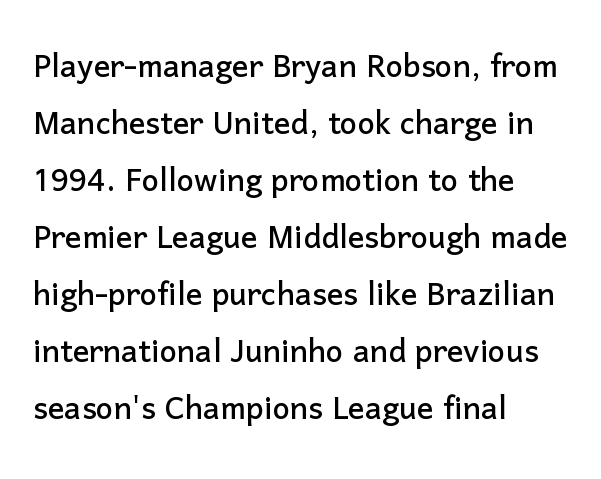
The image shows 41 px sans-serif type, upright; set left-aligned, normal line spacing (1.39x), normal letter spacing, not underlined; low stroke contrast and a medium x-height.
